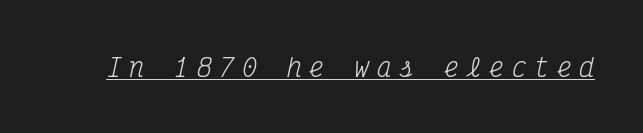
Q: Is the text bold? A: No.
Q: Is the text italic (slanted)? A: Yes, it leans right by about 12 degrees.
Q: Is the text underlined? A: Yes.
Q: Is the spacing between letters normal or unusually wide? A: Unusually wide.
